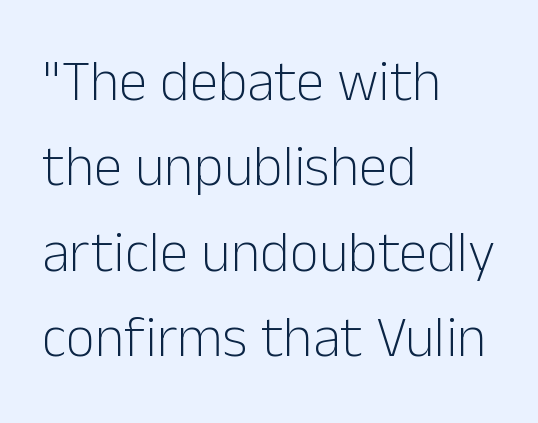
The image shows 57 px light sans-serif type, upright; set left-aligned, normal line spacing (1.5x), normal letter spacing, not underlined; low stroke contrast and a medium x-height.
